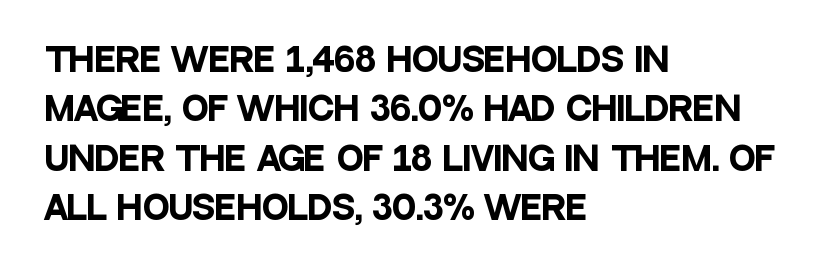
The type is set solid horizontally, with unmodified tracking. The axis of the letterforms is exactly vertical. If you drew a ruler down the left edge, every line would touch it. Plain, unruled lines of type. Line spacing here is normal.
